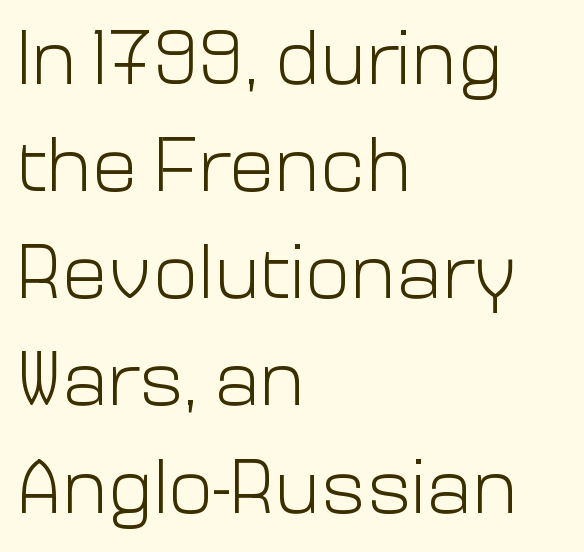
The image shows 76 px light sans-serif type, upright; set left-aligned, normal line spacing (1.41x), normal letter spacing, not underlined; low stroke contrast and a medium x-height.
